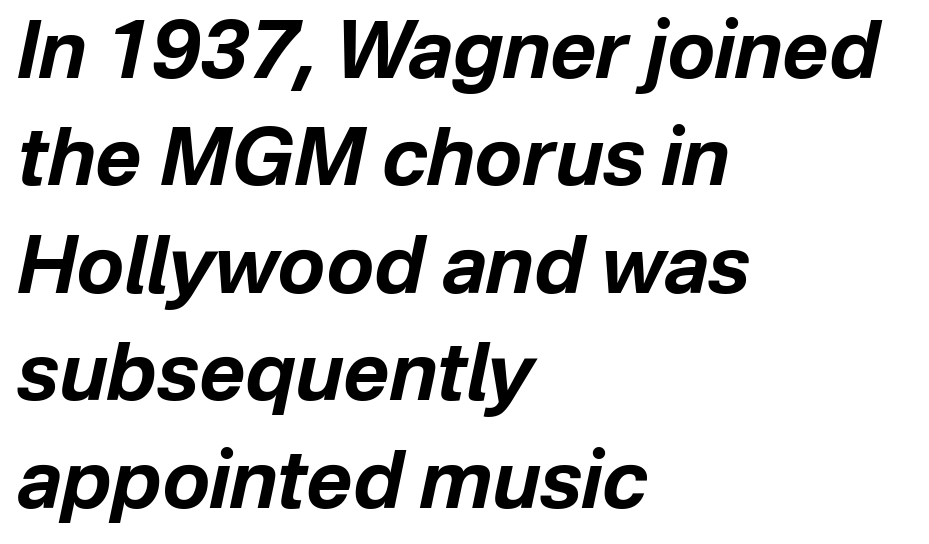
Q: Is the text bold? A: Yes.
Q: Is the text italic (slanted)? A: Yes, it leans right by about 12 degrees.
Q: Is the text underlined? A: No.
Q: How is the paragraph aligned? A: Left-aligned.
Q: Is the spacing between letters normal or unusually wide? A: Normal.
Q: Is the spacing between lines tight, normal or loose? A: Normal.
Q: Width (condensed, normal, or wide)? A: Normal.
Q: Stroke contrast? A: Low.
Q: x-height? A: Medium.
Q: Monospaced? A: No.
